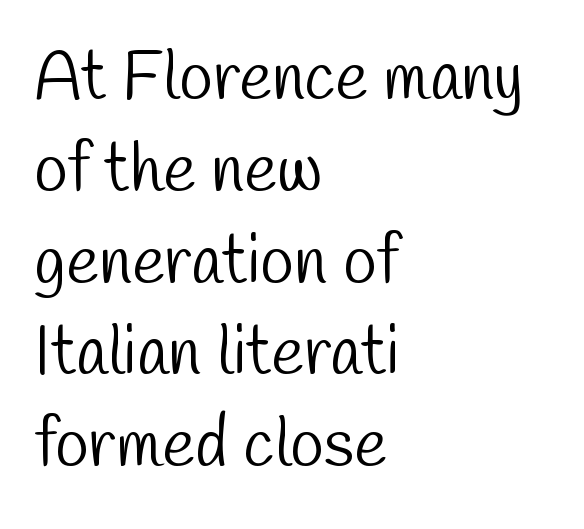
The image shows 69 px light, condensed sans-serif type; set left-aligned, normal line spacing (1.33x), normal letter spacing, not underlined; low stroke contrast and a medium x-height.
